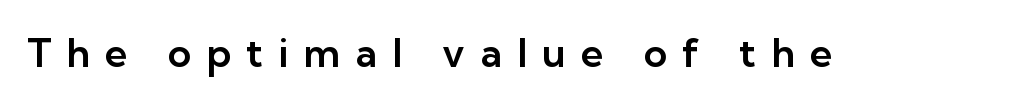
{"serif": "no", "italic": "no", "width": "normal", "stroke_contrast": "low", "x_height": "medium", "monospaced": "no", "underline": "no", "letter_spacing": "wide", "letter_spacing_em": 0.38, "glyph_px": 40}
